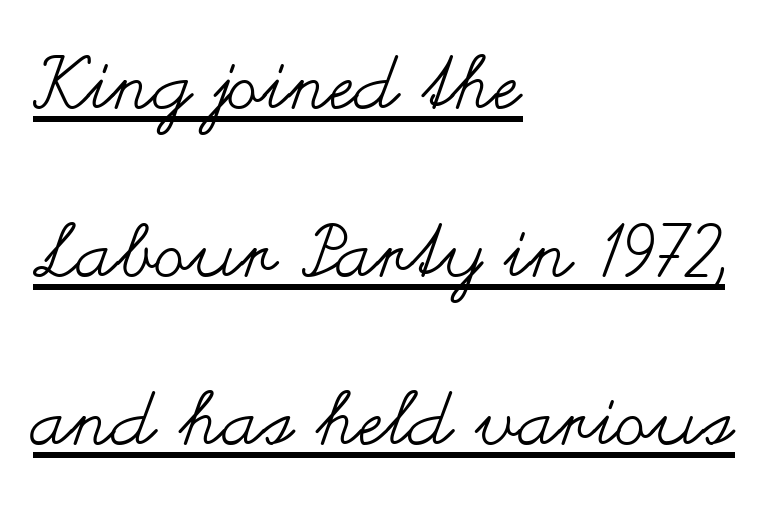
The image shows 73 px regular-weight, wide type; set left-aligned, loose line spacing (2.3x), normal letter spacing, underlined; medium stroke contrast and a small x-height.
